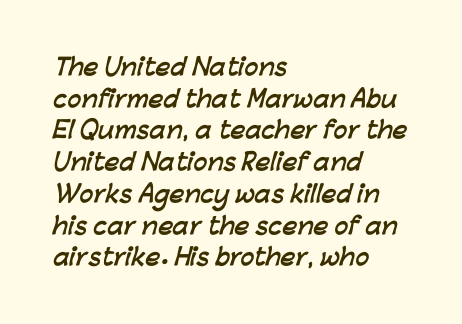
The tracking reads as untouched default to a designer's eye. Each row of text sits above clean, open space. Reading down the block, your eye returns to a fixed left position each line. The rendering uses a moderate line-height, typical for paragraphs. You'd pick this weight for a headline — it's a proper bold.
